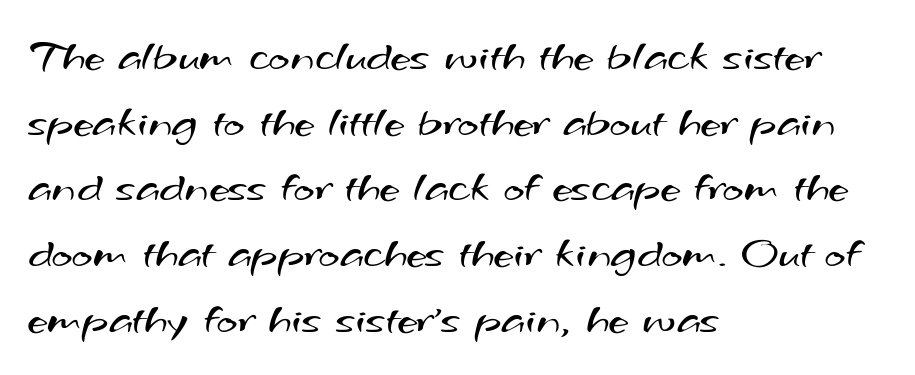
{"serif": "no", "bold": "no", "weight": "regular", "width": "wide", "stroke_contrast": "medium", "x_height": "small", "monospaced": "no", "underline": "no", "align": "left", "line_spacing": "normal", "line_spacing_ratio": 1.46, "letter_spacing": "normal", "letter_spacing_em": 0.0, "glyph_px": 45}
